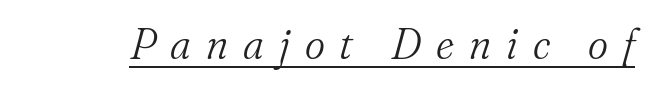
Q: Is the text bold? A: No.
Q: Is the text italic (slanted)? A: Yes, it leans right by about 16 degrees.
Q: Is the typeface a serif or a sans-serif typeface? A: Serif.
Q: Is the text underlined? A: Yes.
Q: Is the spacing between letters normal or unusually wide? A: Unusually wide.
Q: Width (condensed, normal, or wide)? A: Normal.
Q: Stroke contrast? A: Medium.
Q: x-height? A: Small.
Q: Monospaced? A: No.
